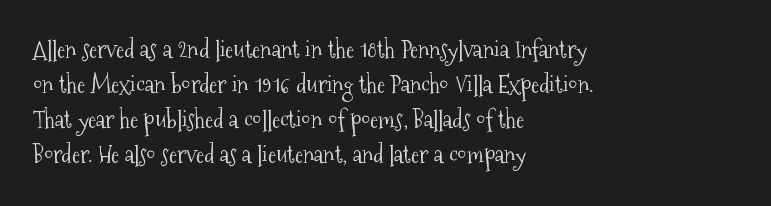
{"italic": "no", "bold": "no", "underline": "no", "align": "left", "line_spacing": "normal", "line_spacing_ratio": 1.46, "letter_spacing": "normal", "letter_spacing_em": 0.0, "glyph_px": 24}
